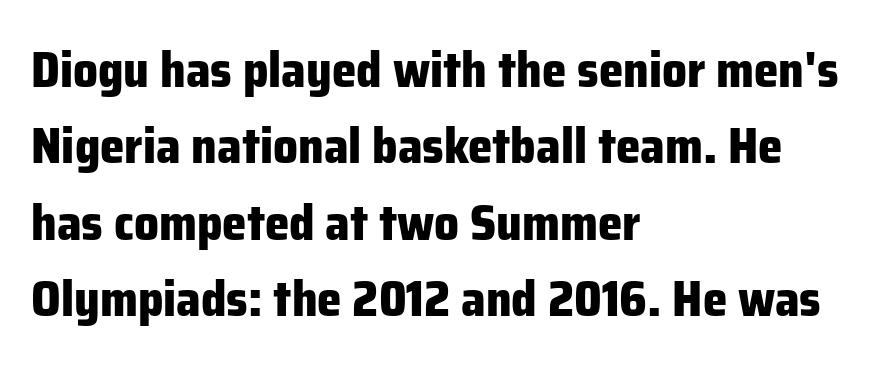
{"serif": "no", "italic": "no", "bold": "yes", "weight": "heavy", "width": "normal", "stroke_contrast": "low", "x_height": "medium", "monospaced": "no", "underline": "no", "align": "left", "line_spacing": "normal", "line_spacing_ratio": 1.56, "letter_spacing": "normal", "letter_spacing_em": 0.0, "glyph_px": 49}
